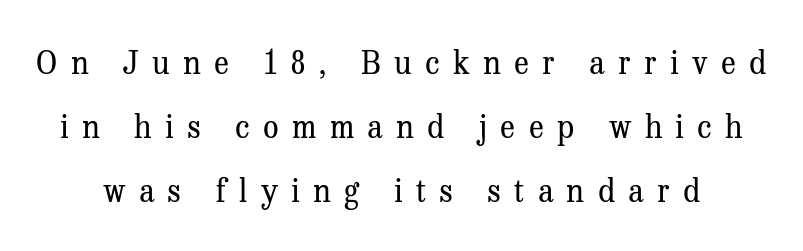
The image shows 31 px regular-weight serif type, upright; set loose line spacing (2.06x), unusually wide letter spacing (+0.43 em), not underlined; medium stroke contrast and a medium x-height.
